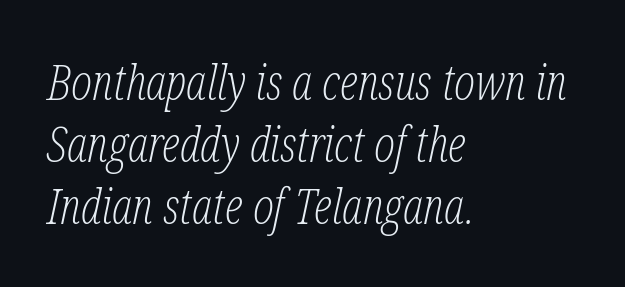
Clear beneath every line of the passage. Ink coverage per letter is moderate at most. A typesetter would call this zero additional tracking. All the whitespace from short lines collects on the right. The axis of the letterforms is tilted away from vertical.
